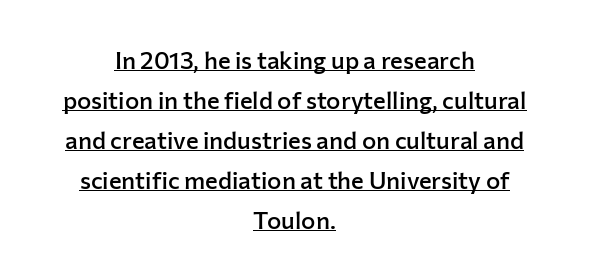
{"italic": "no", "bold": "semi", "underline": "yes", "align": "center", "line_spacing": "normal", "line_spacing_ratio": 1.67, "letter_spacing": "normal", "letter_spacing_em": 0.0, "glyph_px": 24}
